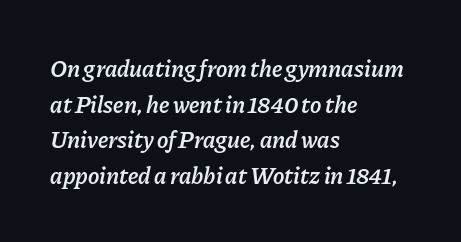
What weight is shown? A semibold, between regular and bold. This rendering features lettering with no underline. Students, note that the glyphs here touch the page at normal intervals. Would a proofreader flag this as italicized? Yes. Each line starts at the same left margin while the right side varies. Honestly, the row spacing looks completely unremarkable.
